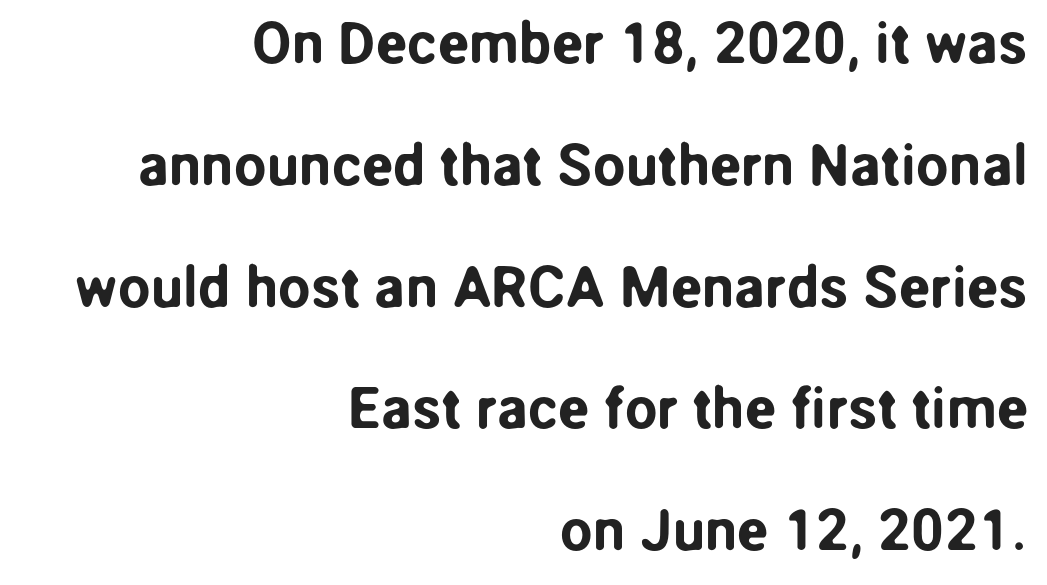
Q: Is the text italic (slanted)? A: No, it is upright.
Q: Is the typeface a serif or a sans-serif typeface? A: Sans-serif.
Q: Is the text underlined? A: No.
Q: How is the paragraph aligned? A: Right-aligned.
Q: Is the spacing between letters normal or unusually wide? A: Normal.
Q: Is the spacing between lines tight, normal or loose? A: Loose.
Q: Width (condensed, normal, or wide)? A: Normal.
Q: Stroke contrast? A: Low.
Q: x-height? A: Medium.
Q: Monospaced? A: No.
